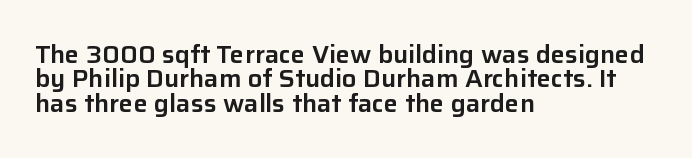
Q: Is the text italic (slanted)? A: No, it is upright.
Q: Is the text underlined? A: No.
Q: How is the paragraph aligned? A: Left-aligned.
Q: Is the spacing between letters normal or unusually wide? A: Normal.
Q: Is the spacing between lines tight, normal or loose? A: Tight.
